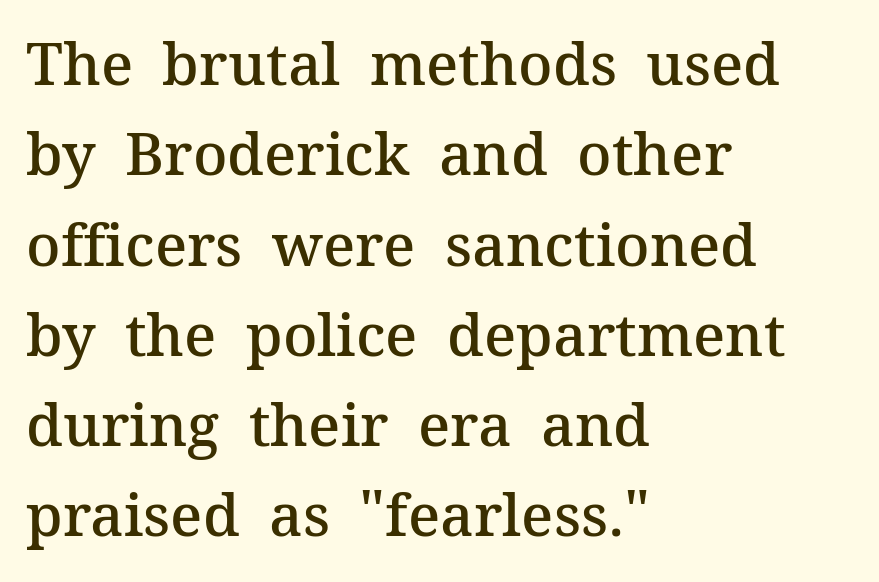
The image shows 59 px semibold serif type, upright; set left-aligned, normal line spacing (1.53x), normal letter spacing, not underlined; medium stroke contrast and a medium x-height.
